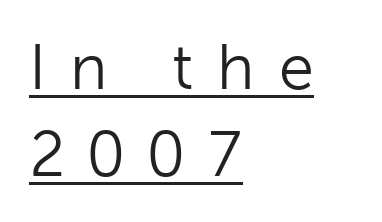
The letters carry no serifs — their stems end cleanly without finishing strokes. Horizontal bands of white between lines are of average thickness. The type sits square on the baseline with zero lean. In terms of letterspacing, this is a distinctly airy, spread setting.
